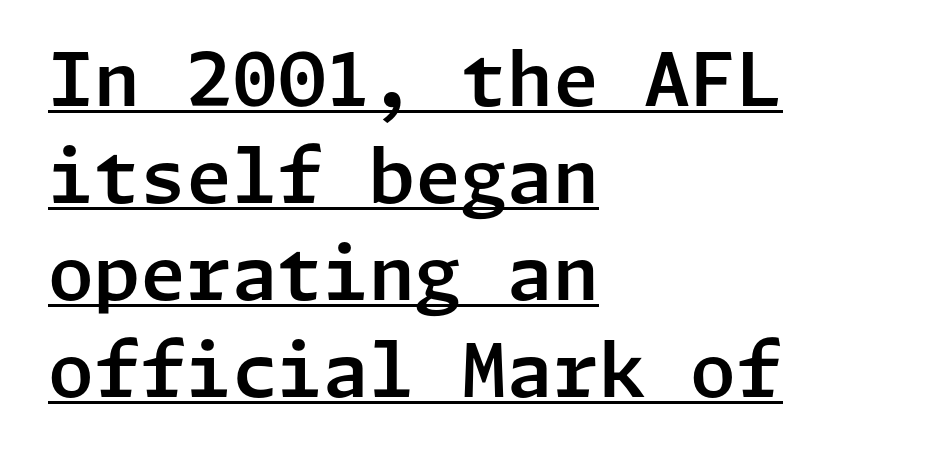
Classification — sans serif. Does the copy run flush right? No — it runs flush left. Is there any slant? The stems are plumb. Short note: letters normally spaced. The vertical gap from one line to the next is medium. Beneath each row of characters lies a ruled line.
